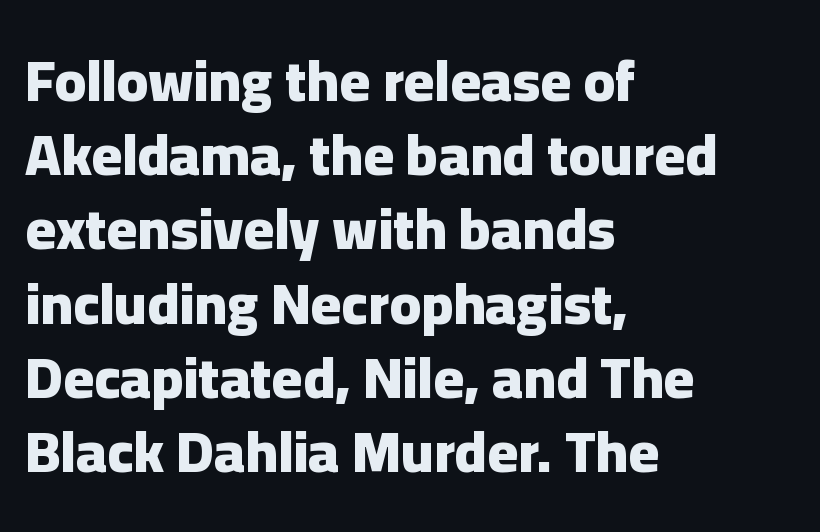
The image shows 58 px heavy sans-serif type, upright; set left-aligned, normal line spacing (1.28x), normal letter spacing, not underlined; low stroke contrast and a medium x-height.
